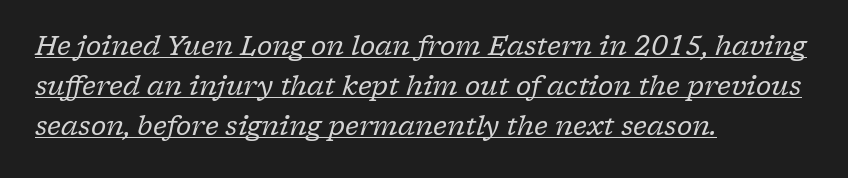
Q: Is the text bold? A: No.
Q: Is the text italic (slanted)? A: Yes, it leans right by about 17 degrees.
Q: Is the text underlined? A: Yes.
Q: How is the paragraph aligned? A: Left-aligned.
Q: Is the spacing between letters normal or unusually wide? A: Normal.
Q: Is the spacing between lines tight, normal or loose? A: Normal.
